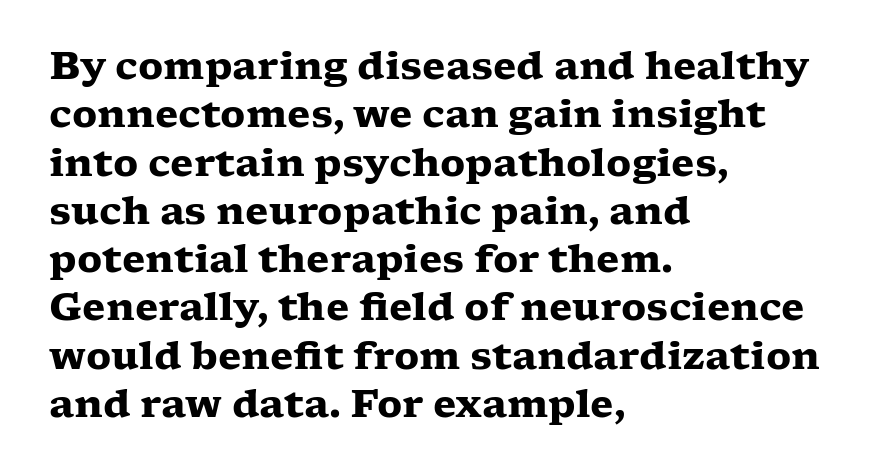
Visually the block forms a straight wall on the left and a jagged coastline on the right. Type without underlining. Typesetter's note: full bold, strokes at maximum text heaviness. Caption: standard tracking, unaltered. Examine the stroke ends and you'll spot serifs. The rendering uses natural spacing where letterforms have individual widths.
